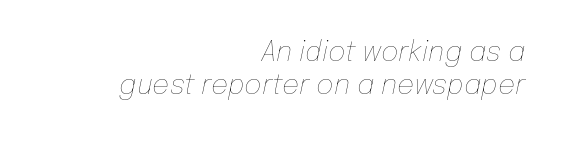
The rendering keeps characters at their native spacing. A student would call this right alignment; a typographer would say flush right, rag left. The cut favours lightness, reaching ordinary text weight at its darkest. Anything drawn beneath the words? Only blank space. When letters slant like this, we call the style italic.
